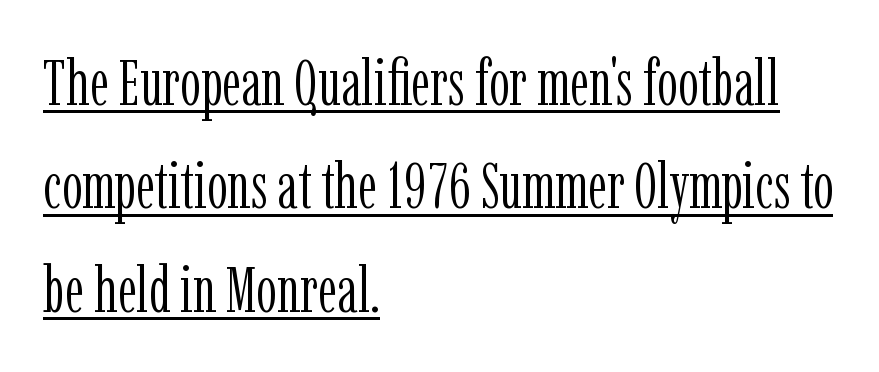
Q: Is the text bold? A: No.
Q: Is the text italic (slanted)? A: No, it is upright.
Q: Is the typeface a serif or a sans-serif typeface? A: Serif.
Q: Is the text underlined? A: Yes.
Q: How is the paragraph aligned? A: Left-aligned.
Q: Is the spacing between letters normal or unusually wide? A: Normal.
Q: Is the spacing between lines tight, normal or loose? A: Normal.
Q: Width (condensed, normal, or wide)? A: Condensed.
Q: Stroke contrast? A: Low.
Q: x-height? A: Medium.
Q: Monospaced? A: No.
